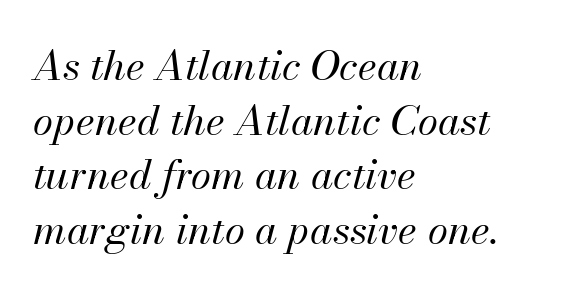
The image shows 41 px regular-weight type, italic (leaning right); set left-aligned, normal line spacing (1.33x), normal letter spacing, not underlined; medium stroke contrast and a small x-height.
